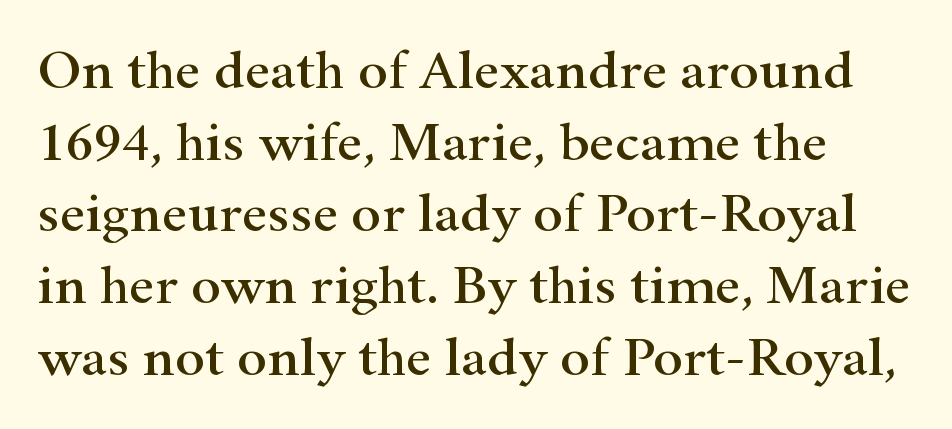
Spacing between characters is what you'd get straight out of the box. Posture: straight, roman, zero tilt. The lines sit at an ordinary, default distance from one another. Beneath every word, the page is bare. Serifs: yes, visible at the terminals of the letterforms.
